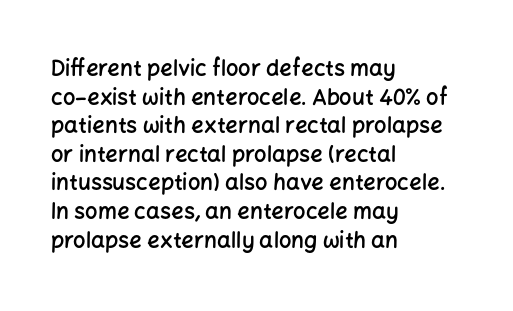
The image shows 22 px text type, upright; set left-aligned, normal line spacing (1.3x), normal letter spacing, not underlined.
